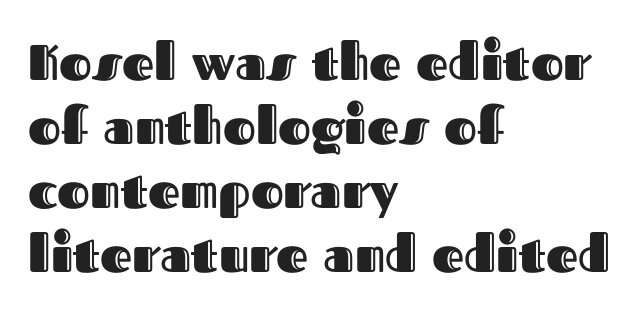
{"italic": "no", "width": "normal", "x_height": "medium", "monospaced": "no", "underline": "no", "align": "left", "line_spacing": "normal", "line_spacing_ratio": 1.28, "letter_spacing": "normal", "letter_spacing_em": 0.0, "glyph_px": 50}
